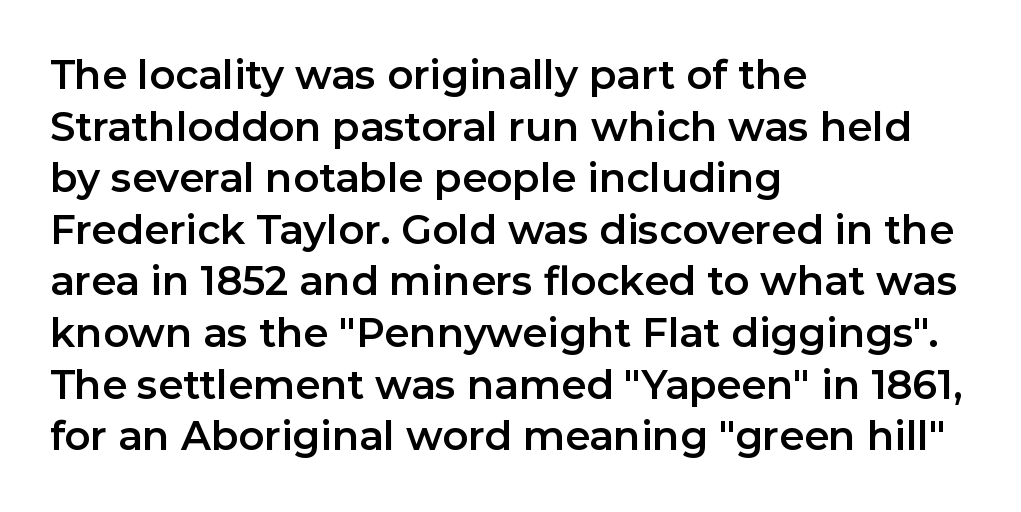
Q: Is the text italic (slanted)? A: No, it is upright.
Q: Is the typeface a serif or a sans-serif typeface? A: Sans-serif.
Q: Is the text underlined? A: No.
Q: How is the paragraph aligned? A: Left-aligned.
Q: Is the spacing between letters normal or unusually wide? A: Normal.
Q: Is the spacing between lines tight, normal or loose? A: Normal.
Q: Width (condensed, normal, or wide)? A: Normal.
Q: Stroke contrast? A: Low.
Q: x-height? A: Medium.
Q: Monospaced? A: No.
